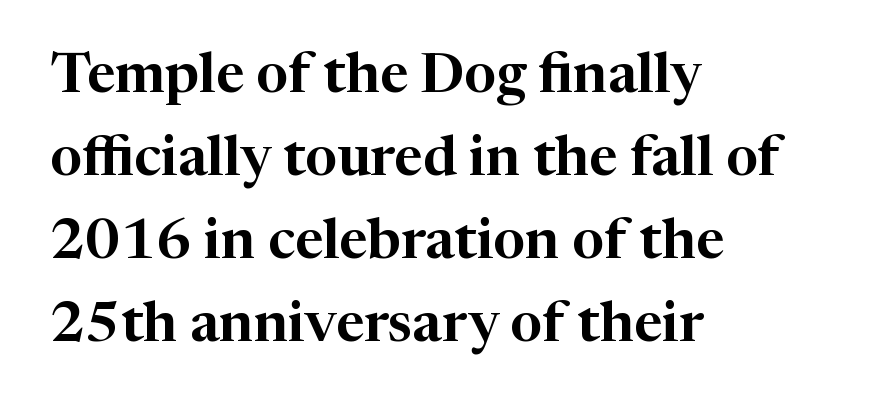
The image shows 56 px serif type, upright; set left-aligned, normal line spacing (1.48x), normal letter spacing, not underlined; high stroke contrast and a medium x-height.
